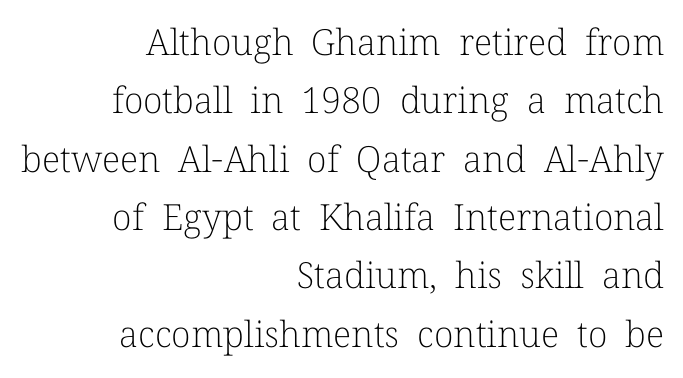
{"serif": "yes", "italic": "no", "bold": "no", "weight": "light", "width": "normal", "stroke_contrast": "low", "x_height": "medium", "monospaced": "no", "underline": "no", "align": "right", "line_spacing": "normal", "line_spacing_ratio": 1.62, "letter_spacing": "normal", "letter_spacing_em": 0.0, "glyph_px": 36}
